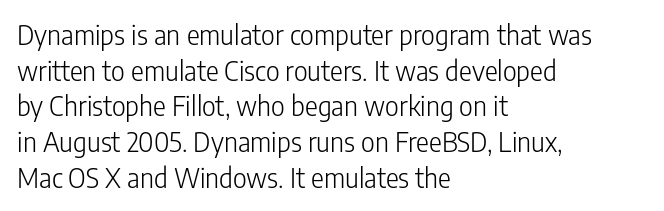
The image shows 27 px text type, upright; set left-aligned, normal line spacing (1.32x), normal letter spacing, not underlined.
